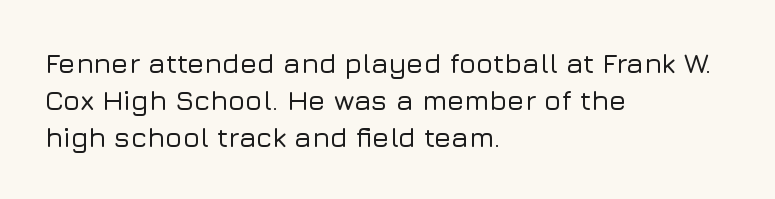
The setting favours the left margin, as ordinary paragraphs usually do. Note the varied advance widths — an 'i' is clearly narrower than an 'm'. It's the straight-up-and-down kind of type. These lines sit exactly where default settings would place them.
